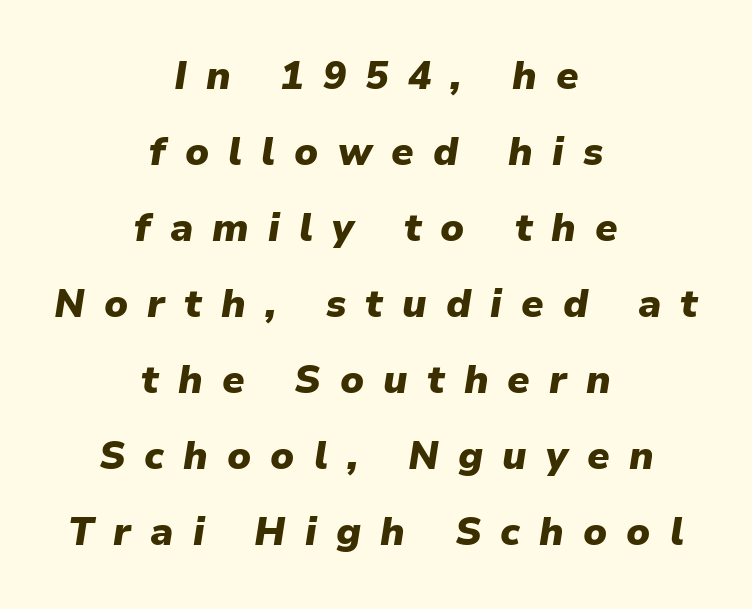
The leading is generous, giving the passage an open texture. The face used here has the dense, thick strokes of a bold. The tracking reads as deliberately expanded to a designer's eye. Is the type slanted? Yes — the strokes lean at a clear angle. The passage is arranged like a title page — every line centered.
